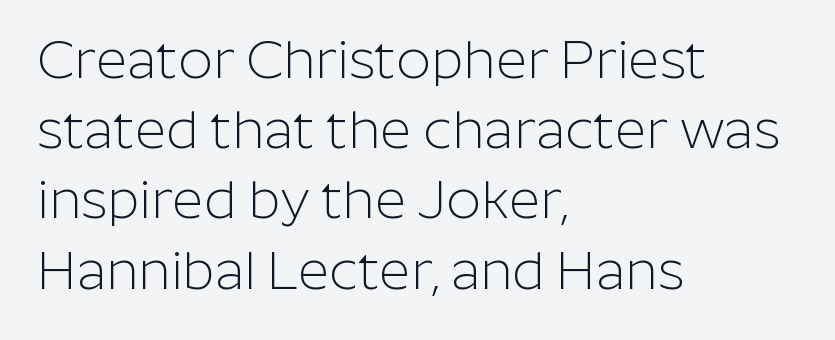
Q: Is the text bold? A: No.
Q: Is the text italic (slanted)? A: No, it is upright.
Q: Is the typeface a serif or a sans-serif typeface? A: Sans-serif.
Q: Is the text underlined? A: No.
Q: How is the paragraph aligned? A: Left-aligned.
Q: Is the spacing between letters normal or unusually wide? A: Normal.
Q: Is the spacing between lines tight, normal or loose? A: Normal.
Q: Width (condensed, normal, or wide)? A: Normal.
Q: Stroke contrast? A: Low.
Q: x-height? A: Medium.
Q: Monospaced? A: No.
